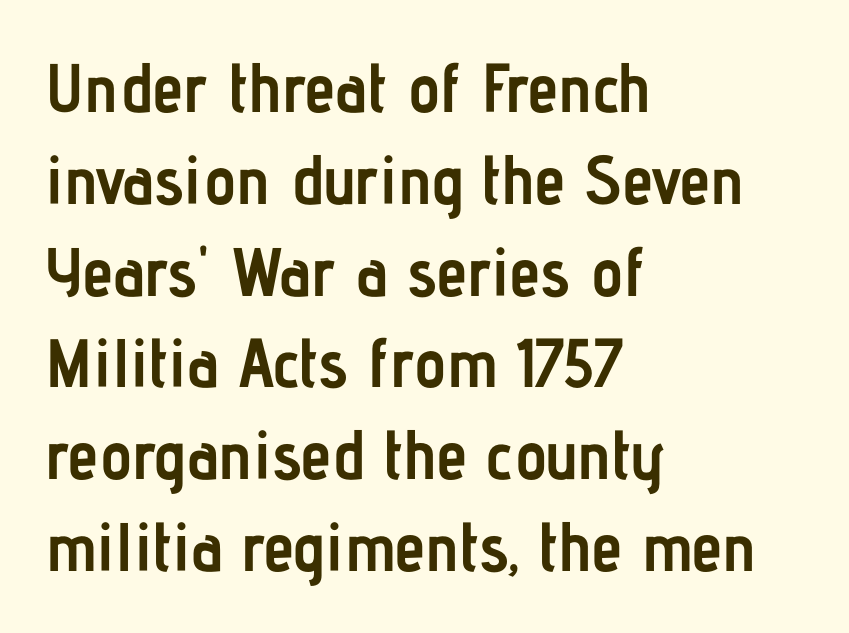
This rendering uses left alignment, leaving the right contour irregular. A normal amount of white space separates one row of letters from the next. Strokes here are thick enough to call this a true bold. Proportional: the letters do not fall into vertical columns.
